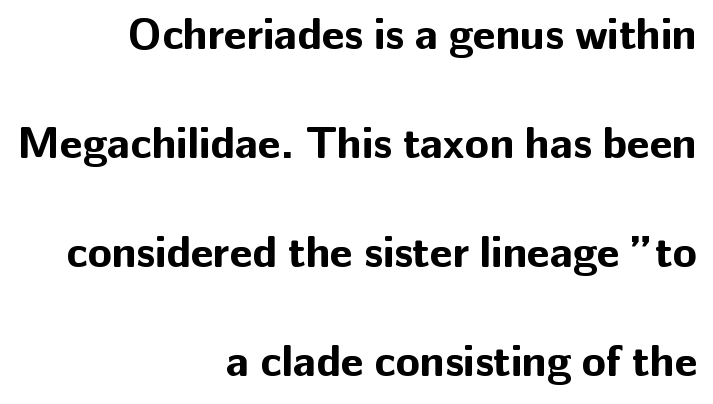
{"serif": "no", "italic": "no", "bold": "yes", "weight": "bold", "width": "normal", "stroke_contrast": "low", "x_height": "medium", "monospaced": "no", "underline": "no", "align": "right", "line_spacing": "loose", "line_spacing_ratio": 2.48, "letter_spacing": "normal", "letter_spacing_em": 0.0, "glyph_px": 44}
